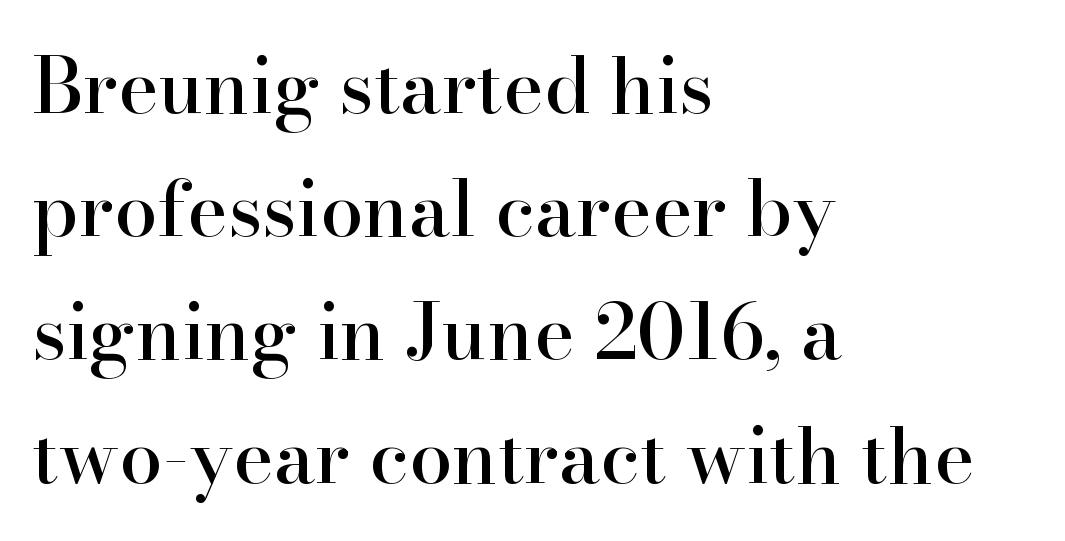
The image shows 77 px serif type, upright; set left-aligned, normal line spacing (1.6x), normal letter spacing, not underlined; high stroke contrast and a small x-height.
